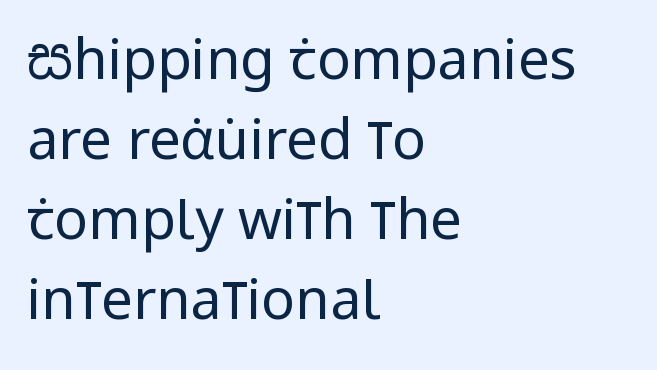
Q: Is the text bold? A: No.
Q: Is the text italic (slanted)? A: No, it is upright.
Q: Is the typeface a serif or a sans-serif typeface? A: Sans-serif.
Q: Is the text underlined? A: No.
Q: How is the paragraph aligned? A: Left-aligned.
Q: Is the spacing between letters normal or unusually wide? A: Normal.
Q: Is the spacing between lines tight, normal or loose? A: Normal.
Q: Width (condensed, normal, or wide)? A: Condensed.
Q: Stroke contrast? A: Low.
Q: x-height? A: Large.
Q: Monospaced? A: No.
